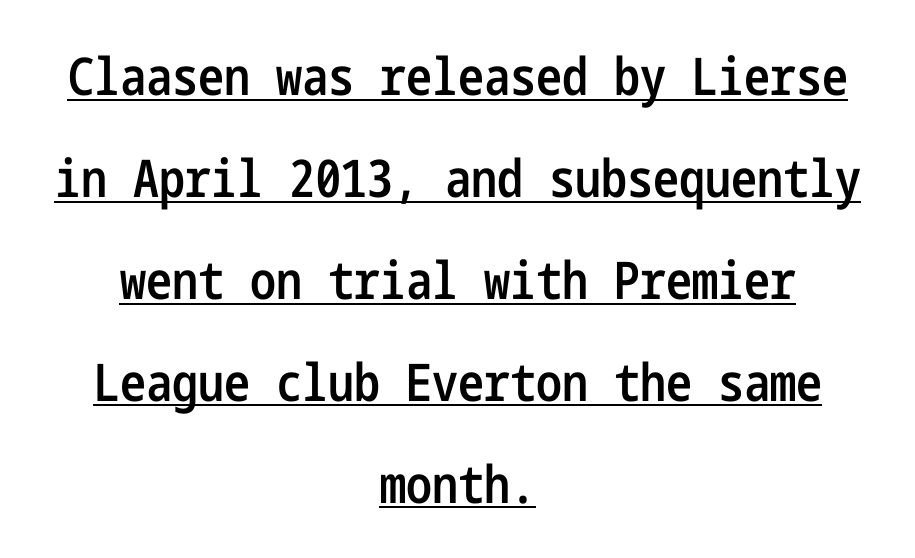
These lines stand farther apart than default settings would place them. Like a heading marked for emphasis, these lines bear an underscore. Students, this is semibold: more ink than regular, less than bold. In terms of posture, this sample is upright. Words appear dense and cohesive because spacing is normal.
